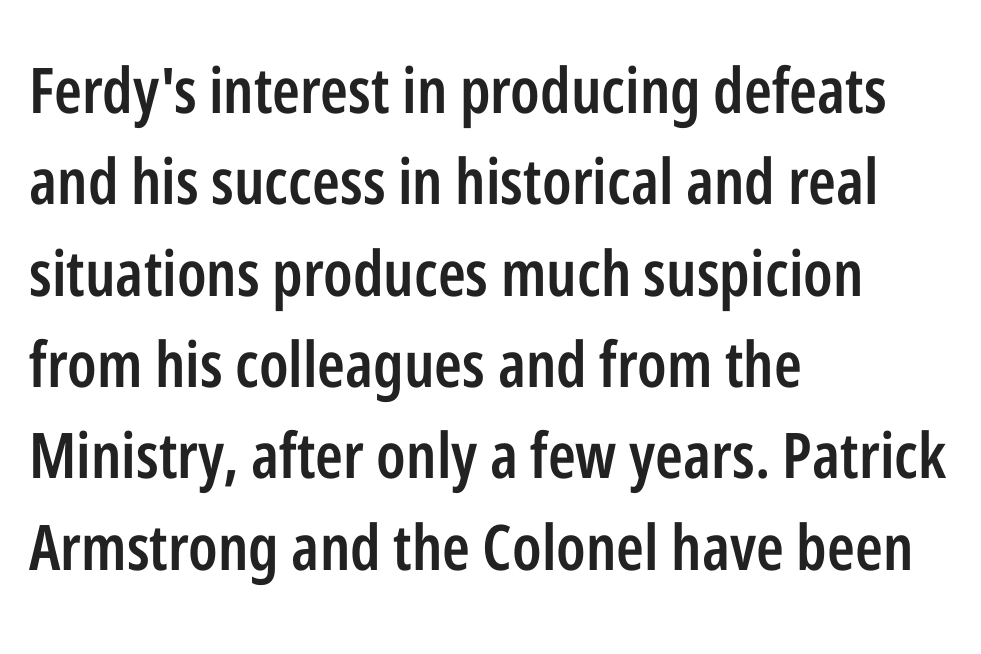
The image shows 63 px semibold, condensed sans-serif type, upright; set left-aligned, normal line spacing (1.45x), normal letter spacing, not underlined; low stroke contrast and a medium x-height.
